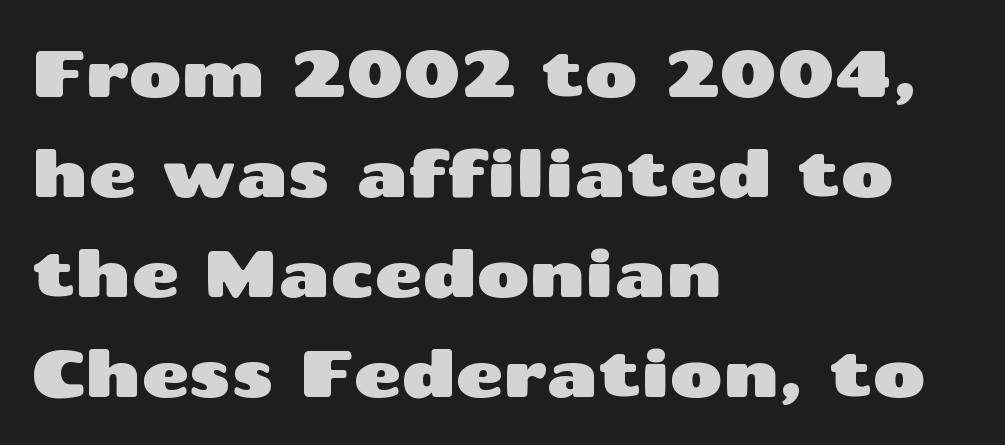
Q: Is the text italic (slanted)? A: No, it is upright.
Q: Is the typeface a serif or a sans-serif typeface? A: Sans-serif.
Q: Is the text underlined? A: No.
Q: How is the paragraph aligned? A: Left-aligned.
Q: Is the spacing between letters normal or unusually wide? A: Normal.
Q: Is the spacing between lines tight, normal or loose? A: Normal.
Q: Width (condensed, normal, or wide)? A: Wide.
Q: Stroke contrast? A: Medium.
Q: x-height? A: Medium.
Q: Monospaced? A: No.
